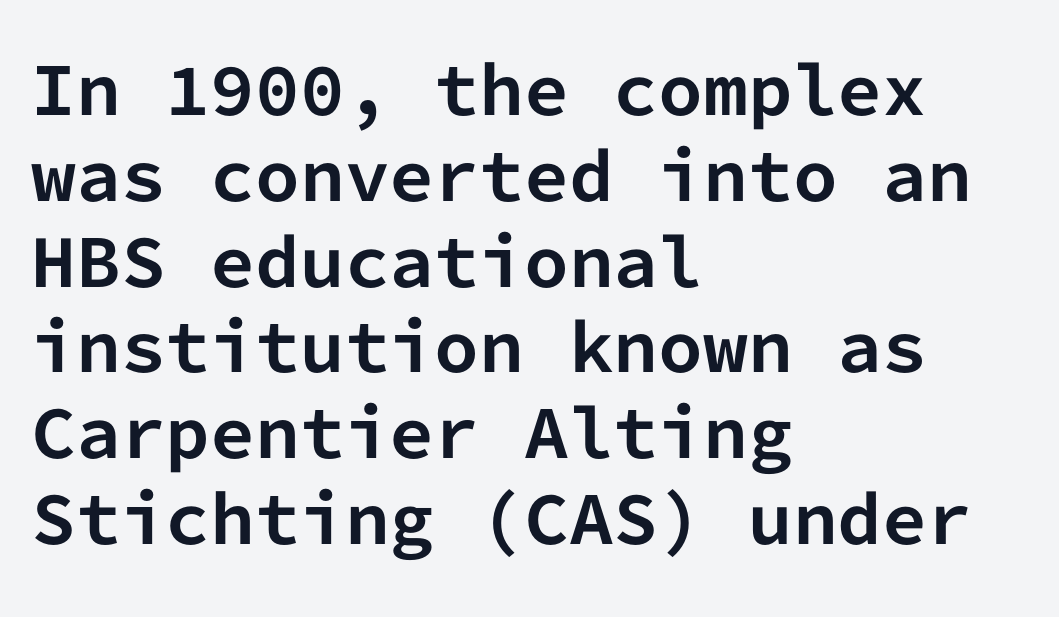
{"serif": "no", "italic": "no", "bold": "yes", "weight": "bold", "width": "normal", "stroke_contrast": "low", "x_height": "medium", "monospaced": "yes", "underline": "no", "align": "left", "line_spacing": "normal", "line_spacing_ratio": 1.34, "letter_spacing": "normal", "letter_spacing_em": 0.0, "glyph_px": 64}
